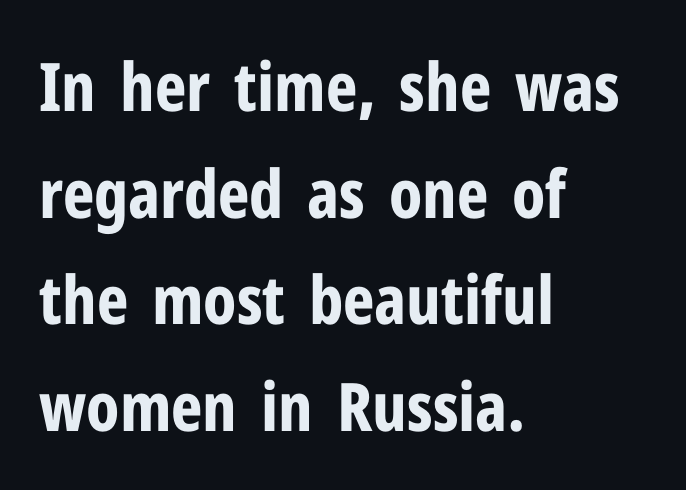
{"serif": "no", "italic": "no", "bold": "yes", "weight": "bold", "width": "condensed", "stroke_contrast": "low", "x_height": "medium", "monospaced": "no", "underline": "no", "align": "left", "line_spacing": "normal", "line_spacing_ratio": 1.59, "letter_spacing": "normal", "letter_spacing_em": 0.0, "glyph_px": 67}
